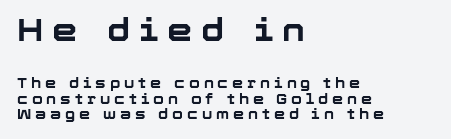
If you drew a line through each stem, it would be perfectly vertical. These lines are rendered in a variable-pitch font. The font family rendered here belongs to the sans-serif group. The string is rendered with underlining switched off. Every row of glyphs begins at an identical x-position on the left.
